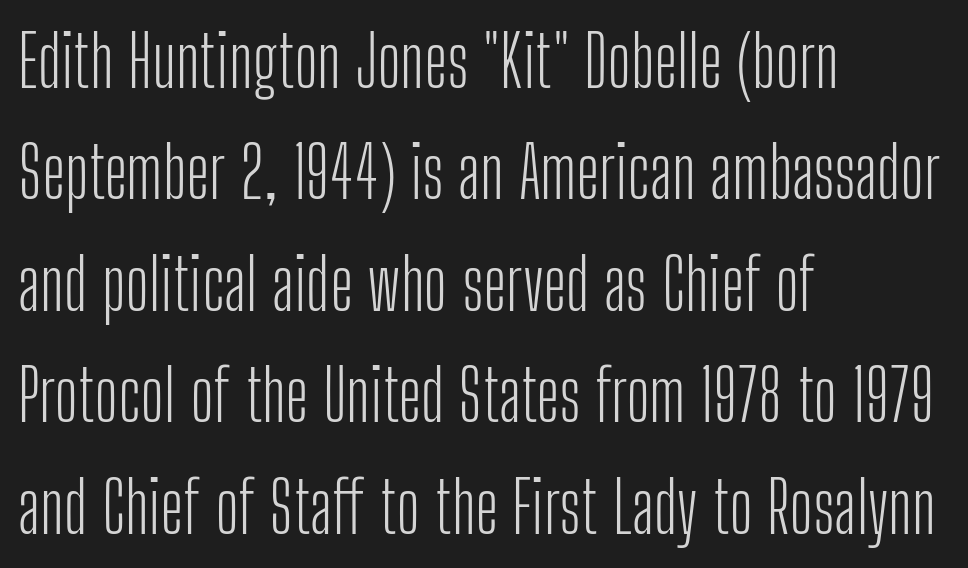
The image shows 71 px light, condensed sans-serif type, upright; set left-aligned, normal line spacing (1.57x), normal letter spacing, not underlined; low stroke contrast and a medium x-height.
